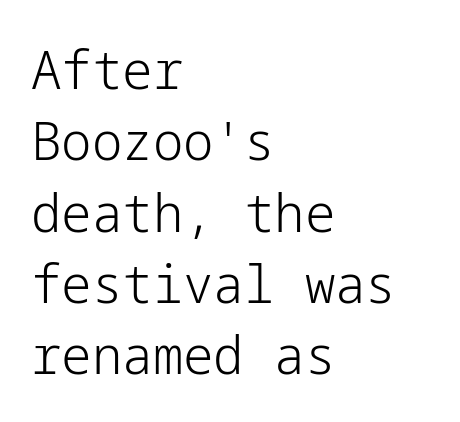
Q: Is the text bold? A: No.
Q: Is the text italic (slanted)? A: No, it is upright.
Q: Is the typeface a serif or a sans-serif typeface? A: Sans-serif.
Q: Is the text underlined? A: No.
Q: How is the paragraph aligned? A: Left-aligned.
Q: Is the spacing between letters normal or unusually wide? A: Normal.
Q: Is the spacing between lines tight, normal or loose? A: Normal.
Q: Width (condensed, normal, or wide)? A: Normal.
Q: Stroke contrast? A: Low.
Q: x-height? A: Medium.
